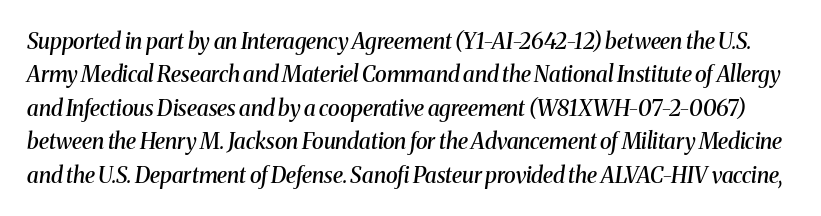
{"italic": "yes", "lean": "right", "slant_degrees": 8, "bold": "semi", "underline": "no", "line_spacing": "normal", "line_spacing_ratio": 1.52, "letter_spacing": "normal", "letter_spacing_em": 0.0, "glyph_px": 22}
